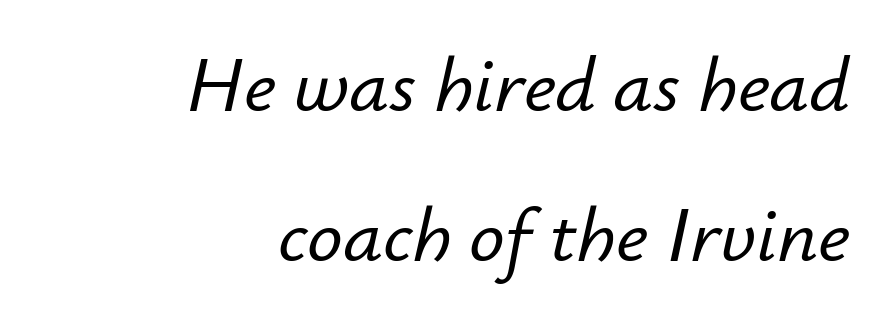
The image shows 79 px text type, italic (leaning right); set right-aligned, loose line spacing (1.9x), normal letter spacing, not underlined; low stroke contrast and a small x-height.
